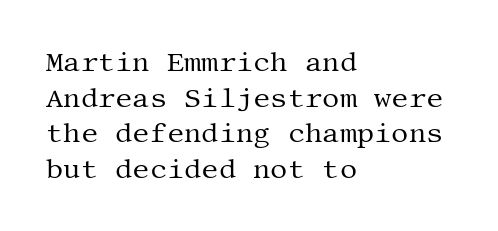
Q: Is the text bold? A: No.
Q: Is the text italic (slanted)? A: No, it is upright.
Q: Is the text underlined? A: No.
Q: How is the paragraph aligned? A: Left-aligned.
Q: Is the spacing between letters normal or unusually wide? A: Normal.
Q: Is the spacing between lines tight, normal or loose? A: Normal.
